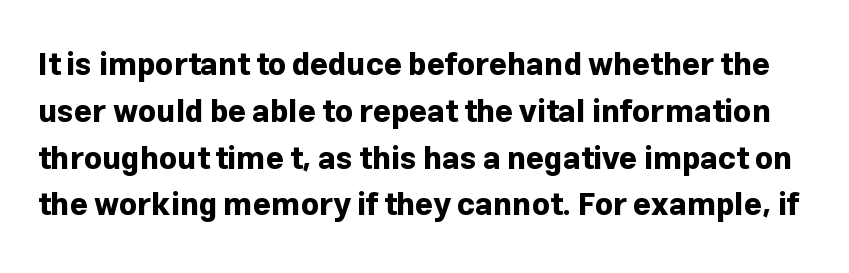
The words here are not underlined. Character widths vary here, with narrow letters taking less room than wide ones. Line spacing here is normal. No extra tracking has been applied to these lines.
